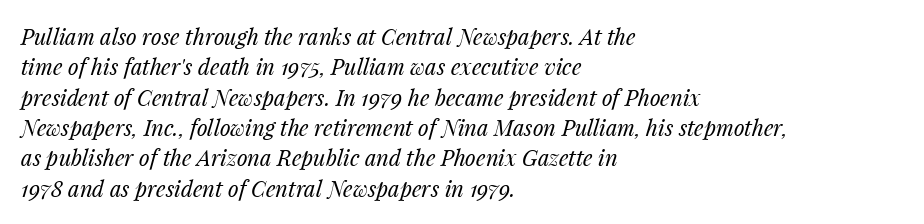
Q: Is the text bold? A: No.
Q: Is the text italic (slanted)? A: Yes, it leans right by about 14 degrees.
Q: Is the text underlined? A: No.
Q: How is the paragraph aligned? A: Left-aligned.
Q: Is the spacing between letters normal or unusually wide? A: Normal.
Q: Is the spacing between lines tight, normal or loose? A: Normal.
